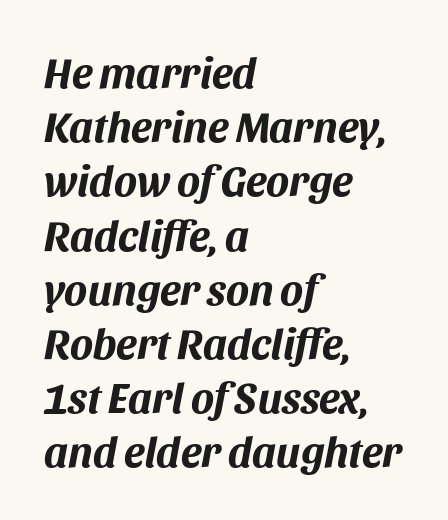
The image shows 43 px bold type, italic (leaning right); set left-aligned, normal line spacing (1.26x), normal letter spacing, not underlined; medium stroke contrast and a large x-height.
